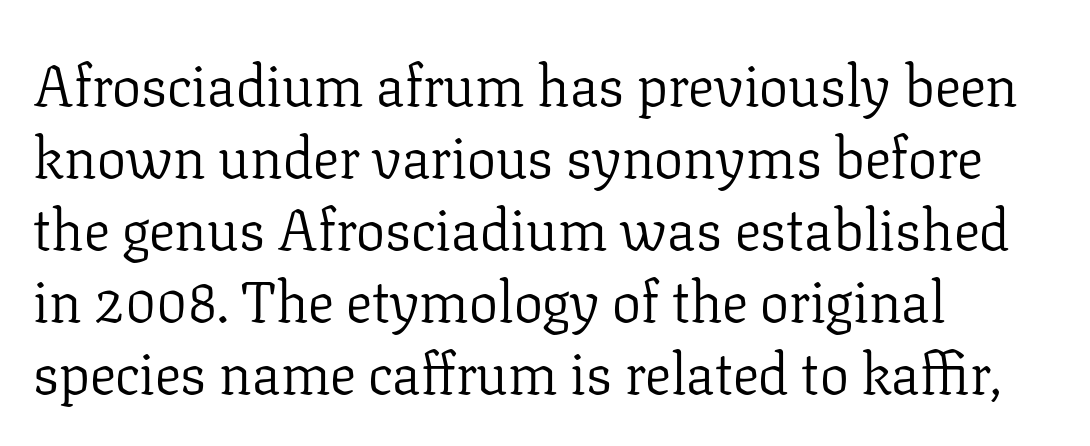
Q: Is the text bold? A: No.
Q: Is the text italic (slanted)? A: No, it is upright.
Q: Is the typeface a serif or a sans-serif typeface? A: Serif.
Q: Is the text underlined? A: No.
Q: How is the paragraph aligned? A: Left-aligned.
Q: Is the spacing between letters normal or unusually wide? A: Normal.
Q: Width (condensed, normal, or wide)? A: Normal.
Q: Stroke contrast? A: Low.
Q: x-height? A: Medium.
Q: Monospaced? A: No.
